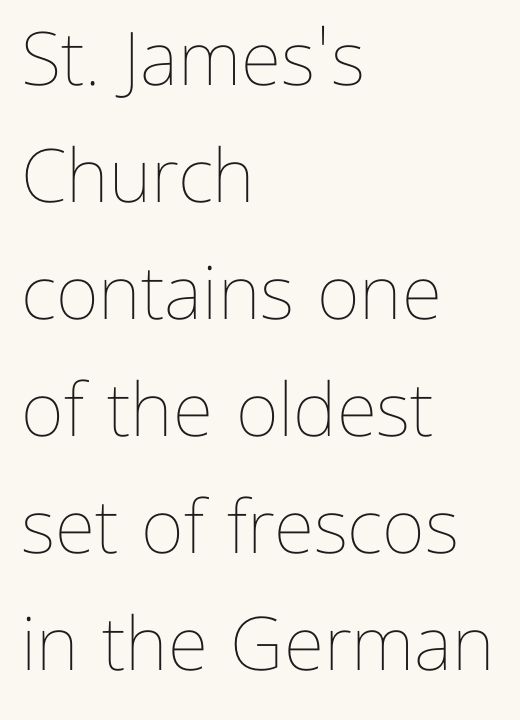
{"italic": "no", "bold": "no", "weight": "thin", "width": "normal", "stroke_contrast": "low", "x_height": "medium", "monospaced": "no", "underline": "no", "align": "left", "line_spacing": "normal", "line_spacing_ratio": 1.58, "letter_spacing": "normal", "letter_spacing_em": 0.0, "glyph_px": 74}
